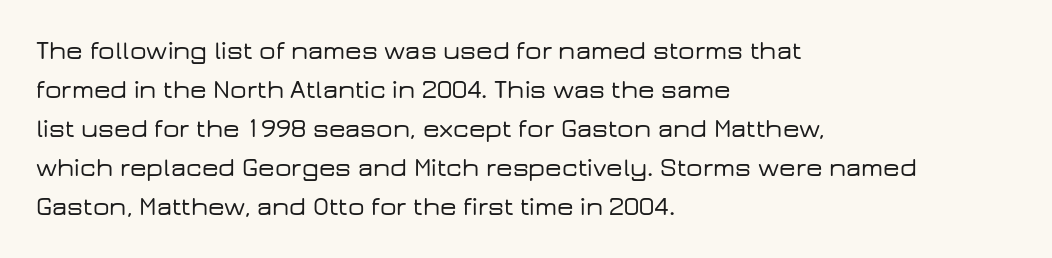
{"italic": "no", "underline": "no", "align": "left", "line_spacing": "normal", "line_spacing_ratio": 1.5, "letter_spacing": "normal", "letter_spacing_em": 0.0, "glyph_px": 26}
